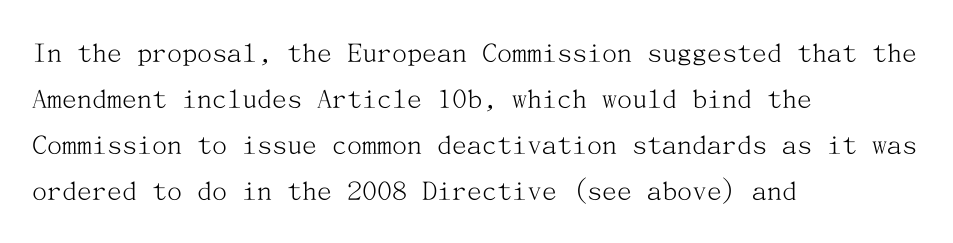
{"serif": "yes", "italic": "no", "bold": "no", "weight": "light", "width": "normal", "stroke_contrast": "medium", "x_height": "medium", "underline": "no", "align": "left", "line_spacing": "normal", "line_spacing_ratio": 1.53, "letter_spacing": "normal", "letter_spacing_em": 0.0, "glyph_px": 30}
